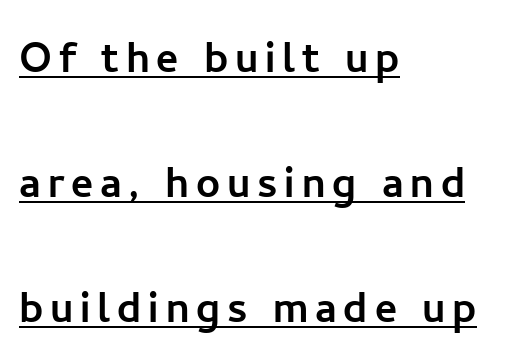
{"serif": "no", "italic": "no", "width": "normal", "stroke_contrast": "low", "x_height": "medium", "monospaced": "no", "underline": "yes", "align": "left", "line_spacing": "loose", "line_spacing_ratio": 2.36, "glyph_px": 53}
